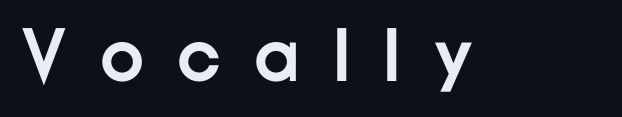
The image shows 75 px semibold sans-serif type, upright; set unusually wide letter spacing (+0.44 em), not underlined; low stroke contrast and a medium x-height.
